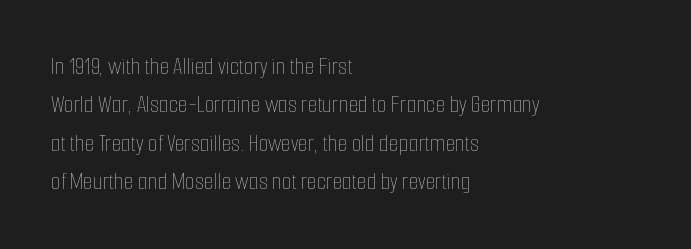
The image shows 25 px text type, upright; set left-aligned, normal line spacing (1.54x), normal letter spacing, not underlined.
